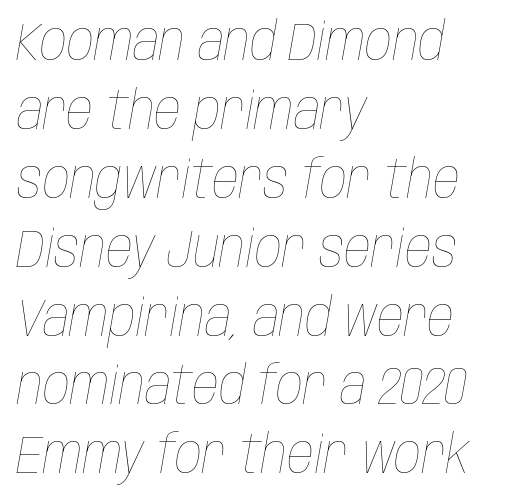
Q: Is the text bold? A: No.
Q: Is the text italic (slanted)? A: Yes, it leans right by about 10 degrees.
Q: Is the text underlined? A: No.
Q: How is the paragraph aligned? A: Left-aligned.
Q: Is the spacing between letters normal or unusually wide? A: Normal.
Q: Is the spacing between lines tight, normal or loose? A: Normal.
Q: Width (condensed, normal, or wide)? A: Condensed.
Q: Stroke contrast? A: Low.
Q: x-height? A: Large.
Q: Monospaced? A: No.
